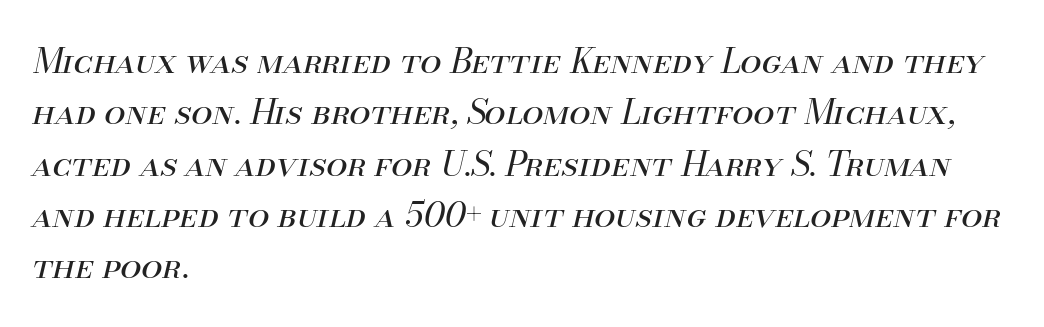
Q: Is the text bold? A: No.
Q: Is the text italic (slanted)? A: Yes, it leans right by about 13 degrees.
Q: Is the text underlined? A: No.
Q: How is the paragraph aligned? A: Left-aligned.
Q: Is the spacing between letters normal or unusually wide? A: Normal.
Q: Is the spacing between lines tight, normal or loose? A: Normal.
Q: Width (condensed, normal, or wide)? A: Normal.
Q: Stroke contrast? A: Medium.
Q: x-height? A: Small.
Q: Monospaced? A: No.
